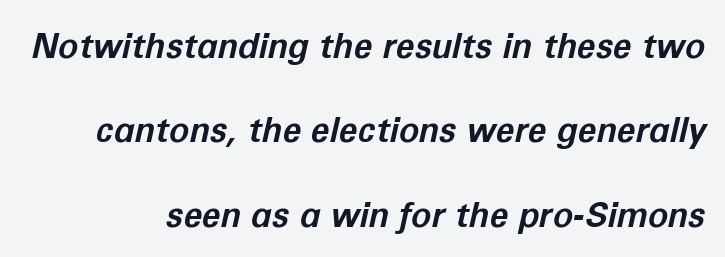
{"italic": "yes", "lean": "right", "slant_degrees": 12, "bold": "yes", "weight": "bold", "width": "normal", "stroke_contrast": "low", "x_height": "medium", "monospaced": "no", "underline": "no", "line_spacing": "loose", "line_spacing_ratio": 2.48, "letter_spacing": "normal", "letter_spacing_em": 0.0, "glyph_px": 34}
